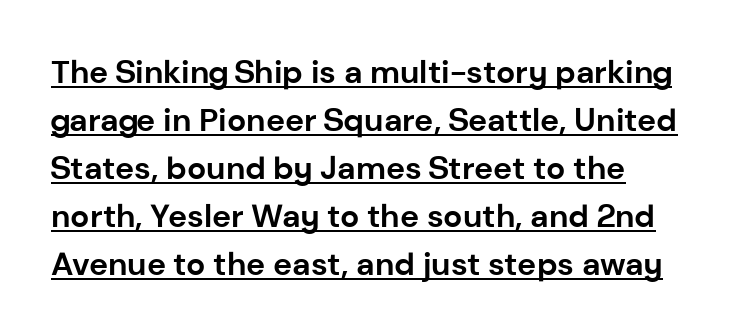
Q: Is the text bold? A: Yes.
Q: Is the text italic (slanted)? A: No, it is upright.
Q: Is the typeface a serif or a sans-serif typeface? A: Sans-serif.
Q: Is the text underlined? A: Yes.
Q: Is the spacing between letters normal or unusually wide? A: Normal.
Q: Is the spacing between lines tight, normal or loose? A: Normal.
Q: Width (condensed, normal, or wide)? A: Normal.
Q: Stroke contrast? A: Low.
Q: x-height? A: Medium.
Q: Monospaced? A: No.
